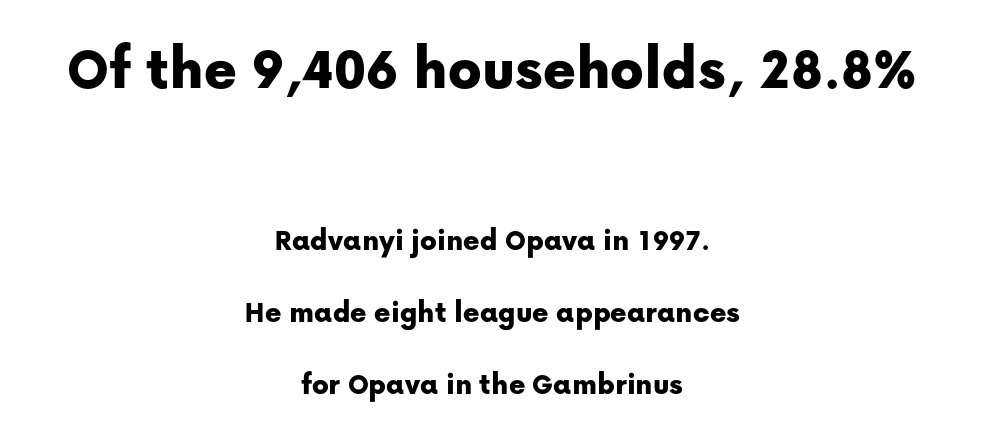
Is the letter spacing exaggerated? No — it looks like the ordinary default. Every stem runs plumb, perpendicular to the baseline. Compared with typical paragraphs, the rows here are farther apart. The foot of each line stays bare and open. The rendering uses natural spacing where letterforms have individual widths.
